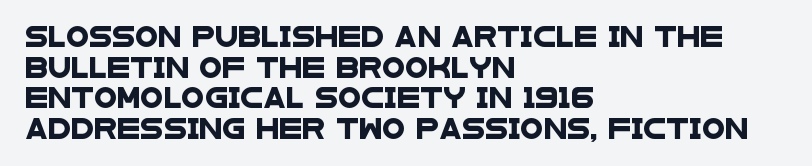
Q: Is the text underlined? A: No.
Q: How is the paragraph aligned? A: Left-aligned.
Q: Is the spacing between letters normal or unusually wide? A: Normal.
Q: Is the spacing between lines tight, normal or loose? A: Normal.
